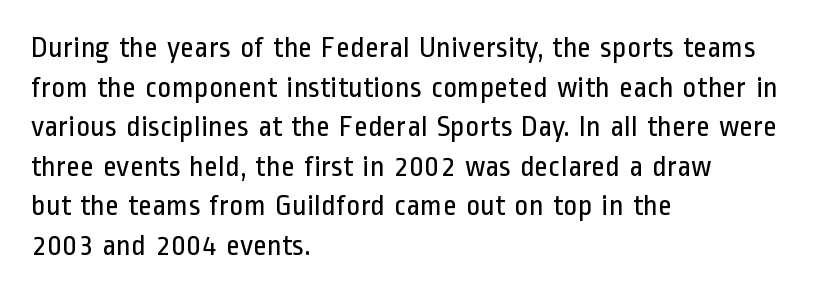
Left-aligned paragraph, ragged on the right. The face used here is proportionally spaced, like ordinary book or web type. You can tell it's not italic because the verticals are truly vertical. Underlining? Definitely not there. The letters look calm and open, with moderate or lighter stems. The rendering uses a moderate line-height, typical for paragraphs.
